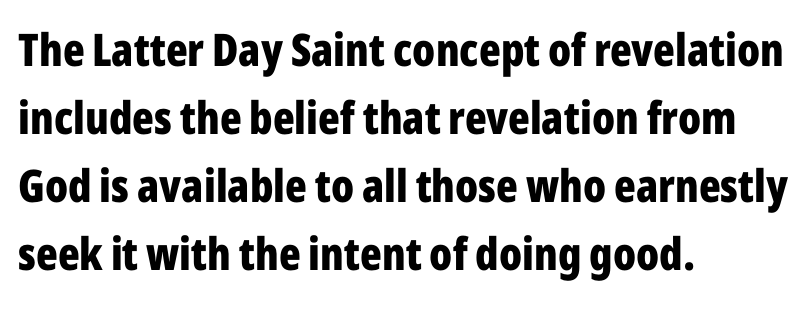
{"serif": "no", "italic": "no", "bold": "yes", "weight": "bold", "width": "condensed", "stroke_contrast": "low", "x_height": "medium", "monospaced": "no", "underline": "no", "align": "left", "line_spacing": "normal", "line_spacing_ratio": 1.51, "letter_spacing": "normal", "letter_spacing_em": 0.0, "glyph_px": 45}
